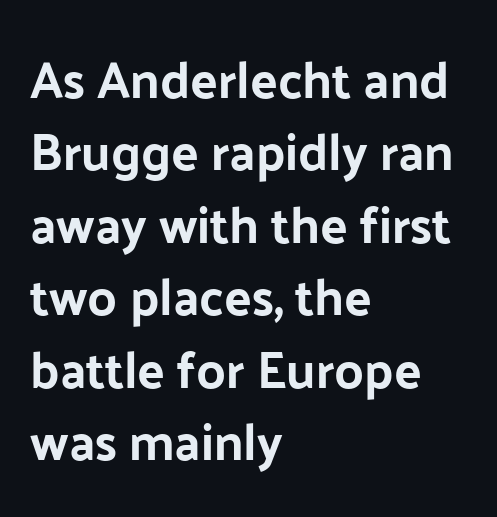
The image shows 51 px sans-serif type, upright; set left-aligned, normal line spacing (1.42x), normal letter spacing, not underlined; low stroke contrast and a medium x-height.
